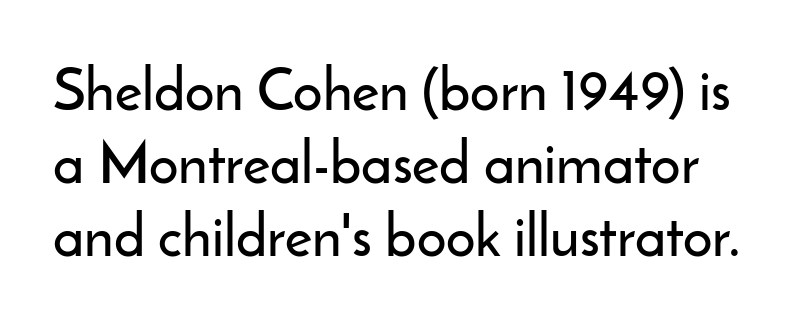
The space beneath each line is pristine and unruled. The specimen reads as upright at a glance. Is the letter spacing exaggerated? No — it looks like the ordinary default. Looks like regular typesetting: each glyph gets only the width it needs. Is this a sans? Yes — the strokes have no serifs. The passage shown stacks its lines at a standard gap.
